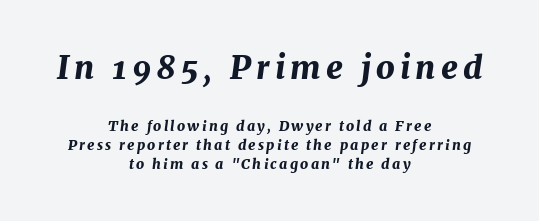
Each glyph is drawn with heavy, bold strokes. Regarding leading, the lines here are spaced in the standard way. The letters advance in unequal steps, a hallmark of proportional type. Plain, unruled lines of type.
